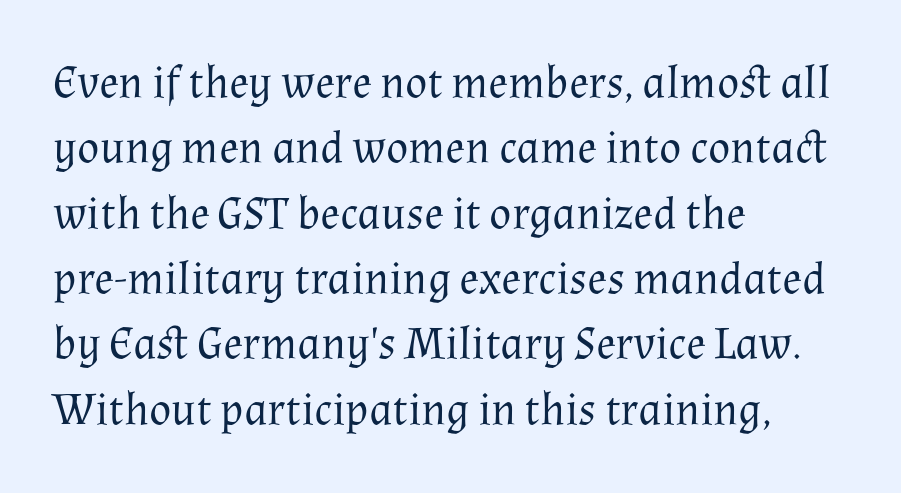
Q: Is the text bold? A: No.
Q: Is the text italic (slanted)? A: No, it is upright.
Q: Is the typeface a serif or a sans-serif typeface? A: Serif.
Q: Is the text underlined? A: No.
Q: How is the paragraph aligned? A: Left-aligned.
Q: Is the spacing between letters normal or unusually wide? A: Normal.
Q: Is the spacing between lines tight, normal or loose? A: Normal.
Q: Width (condensed, normal, or wide)? A: Normal.
Q: Stroke contrast? A: Medium.
Q: x-height? A: Medium.
Q: Monospaced? A: No.
